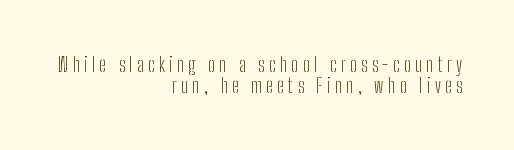
A typesetter would call this heavily tracked-out type. Each line ends at the same right margin while the left side varies. Descenders are the only things crossing below the line. Posture: upright roman.
